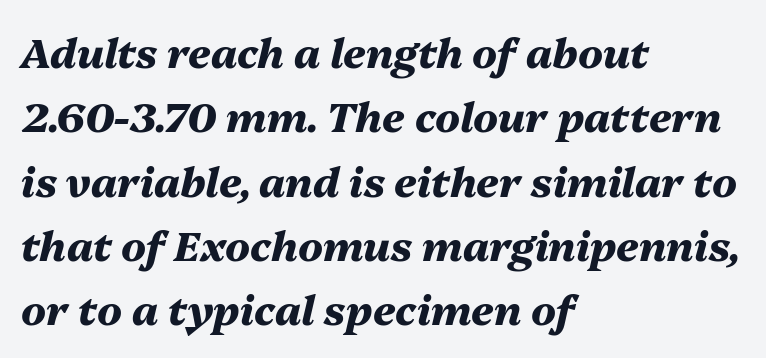
Descenders hang freely into open space. Look at the stroke-to-counter ratio: heavy, a bold. A typesetter would call this leading conventional body-copy spacing. Note the varied advance widths — an 'i' is clearly narrower than an 'm'. This rendering leaves character spacing at its baseline value.
